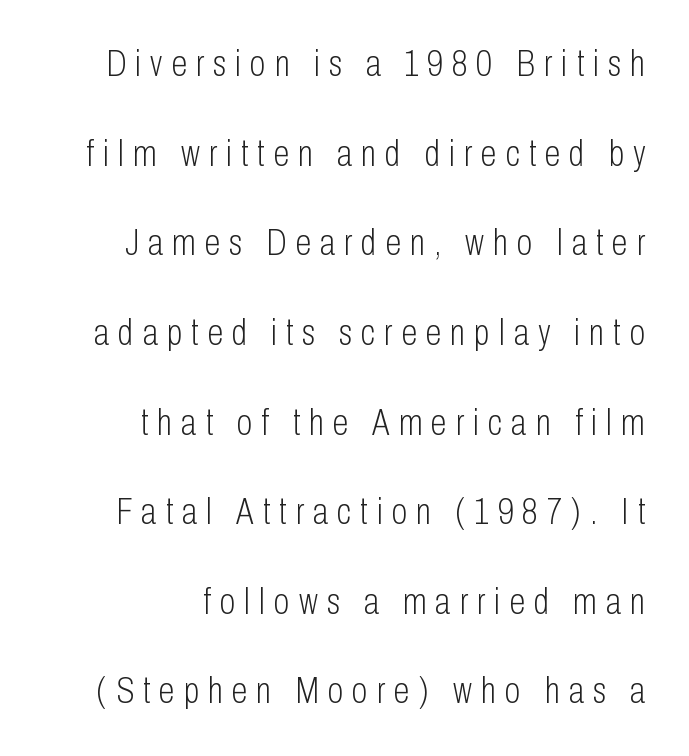
{"serif": "no", "italic": "no", "bold": "no", "weight": "light", "width": "condensed", "stroke_contrast": "low", "x_height": "medium", "monospaced": "no", "underline": "no", "align": "right", "line_spacing": "loose", "line_spacing_ratio": 2.49, "letter_spacing": "wide", "letter_spacing_em": 0.25, "glyph_px": 36}
